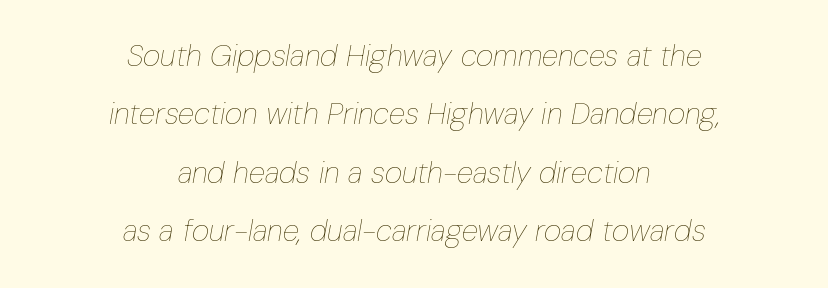
The face used here has a pronounced slope to its letters. Here the glyphs are tracked normally, forming tight word shapes. This sample is center-justified, so both line endings float freely. Vertical spacing — loose. Note the varied advance widths — an 'i' is clearly narrower than an 'm'. Heaviness? Minimal to ordinary, like unemphasized prose.
